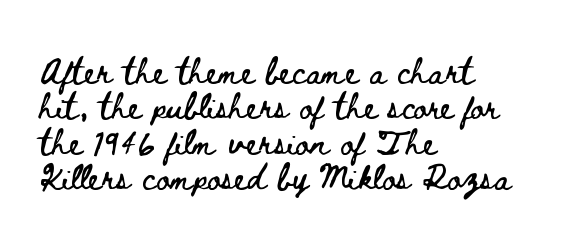
The image shows 26 px text type; set left-aligned, normal line spacing (1.36x), normal letter spacing, not underlined.
